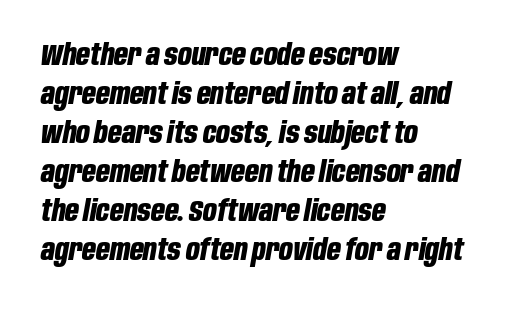
{"italic": "yes", "lean": "right", "slant_degrees": 10, "bold": "yes", "weight": "bold", "width": "condensed", "stroke_contrast": "low", "x_height": "large", "monospaced": "no", "underline": "no", "align": "left", "line_spacing": "normal", "line_spacing_ratio": 1.3, "letter_spacing": "normal", "letter_spacing_em": 0.0, "glyph_px": 30}
